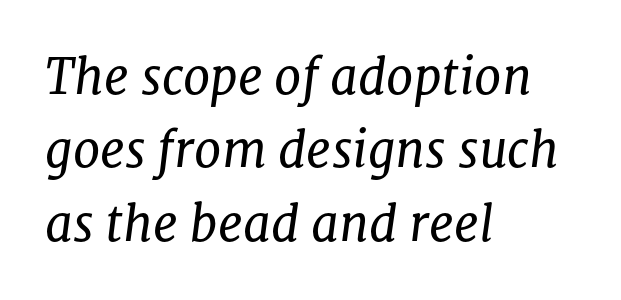
The image shows 49 px regular-weight serif type, italic (leaning right); set left-aligned, normal line spacing (1.5x), normal letter spacing, not underlined; low stroke contrast and a medium x-height.
